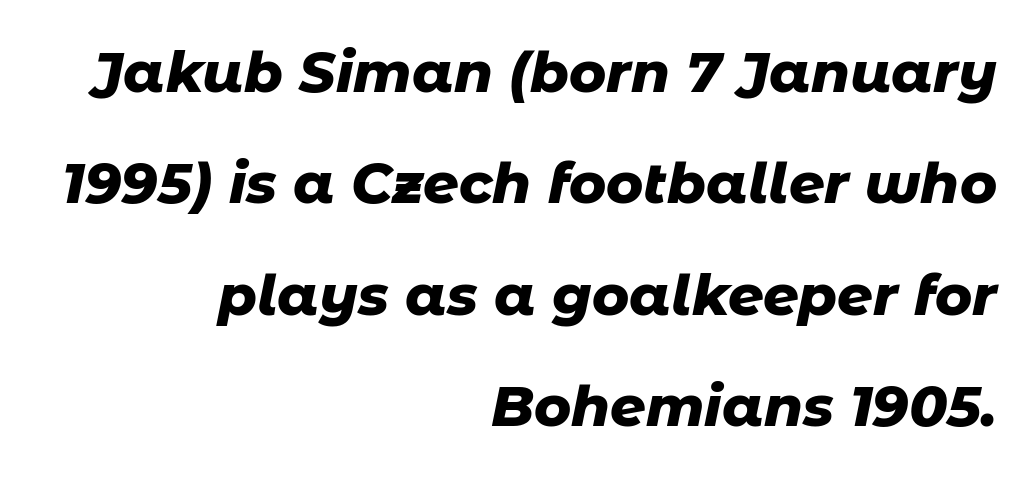
Q: Is the text bold? A: Yes.
Q: Is the text italic (slanted)? A: Yes, it leans right by about 11 degrees.
Q: Is the text underlined? A: No.
Q: How is the paragraph aligned? A: Right-aligned.
Q: Is the spacing between letters normal or unusually wide? A: Normal.
Q: Is the spacing between lines tight, normal or loose? A: Loose.
Q: Width (condensed, normal, or wide)? A: Normal.
Q: Stroke contrast? A: Low.
Q: x-height? A: Medium.
Q: Monospaced? A: No.
